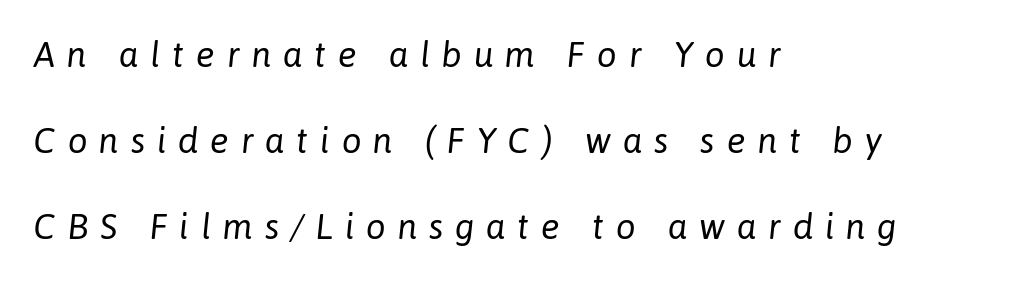
{"italic": "yes", "lean": "right", "slant_degrees": 6, "bold": "no", "weight": "regular", "width": "normal", "stroke_contrast": "low", "x_height": "medium", "monospaced": "no", "underline": "no", "align": "left", "line_spacing": "loose", "line_spacing_ratio": 2.46, "letter_spacing": "wide", "letter_spacing_em": 0.34, "glyph_px": 35}
